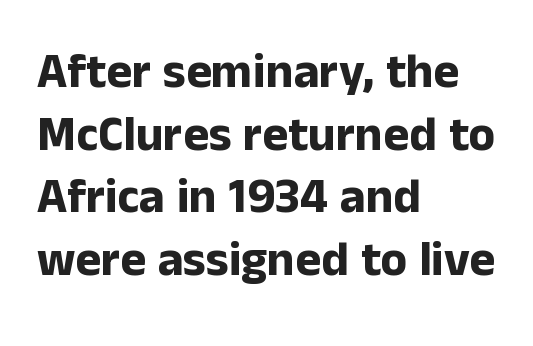
The image shows 49 px bold sans-serif type, upright; set left-aligned, normal line spacing (1.28x), normal letter spacing, not underlined; low stroke contrast and a medium x-height.
